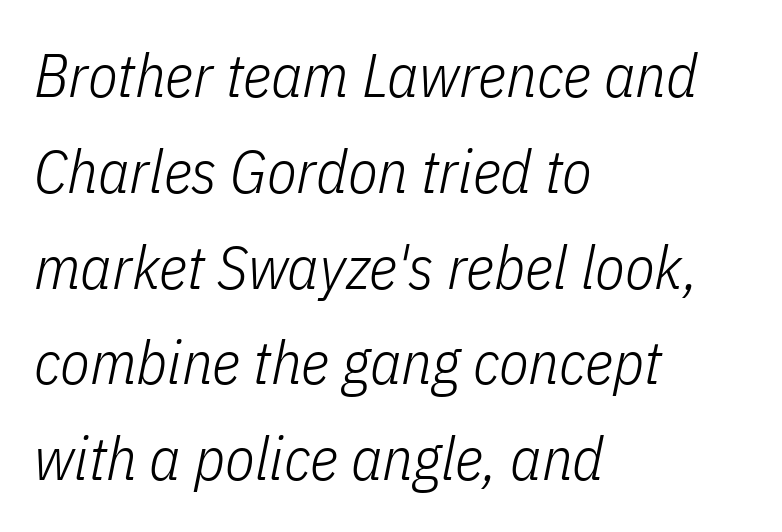
This sample keeps an unexceptional amount of space between lines. One-word summary of the alignment: left. Italic? Definitely — the glyphs are oblique. Glance below the letters and you will spot only blank space. The weight tops out at a normal text grade. Do the characters align in a grid? No, the font is proportional.
